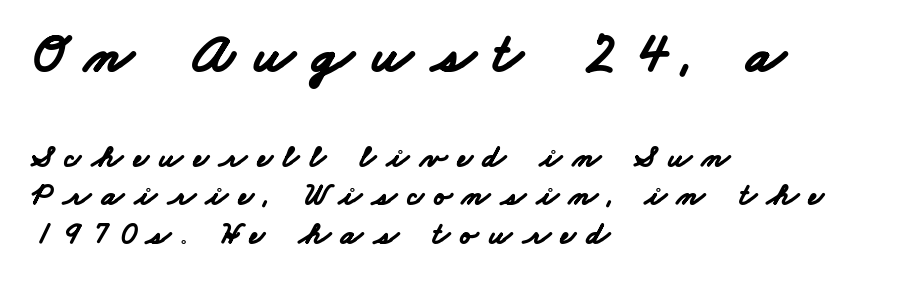
Q: Is the text bold? A: Yes.
Q: Is the typeface a serif or a sans-serif typeface? A: Sans-serif.
Q: Is the text underlined? A: No.
Q: How is the paragraph aligned? A: Left-aligned.
Q: Is the spacing between letters normal or unusually wide? A: Unusually wide.
Q: Which block of text is set in a larger size, the first (top) or the second (bottom)? A: The first (top) one.
Q: Width (condensed, normal, or wide)? A: Wide.
Q: Stroke contrast? A: Low.
Q: x-height? A: Small.
Q: Monospaced? A: No.
